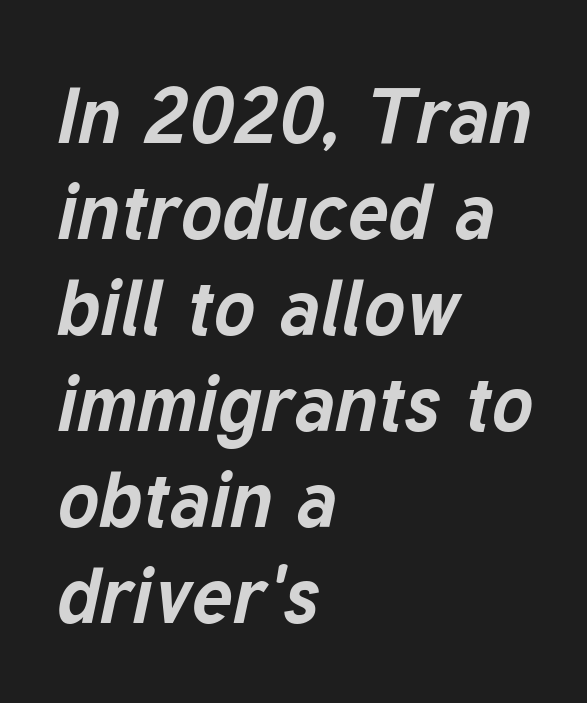
The lines are quadded left. Look at the stroke-to-counter ratio: heavy, a bold. The rendering applies a slant to the glyphs. Letters rest on an invisible, unmarked baseline. Honestly, the letter spacing is just normal — you wouldn't notice it.
